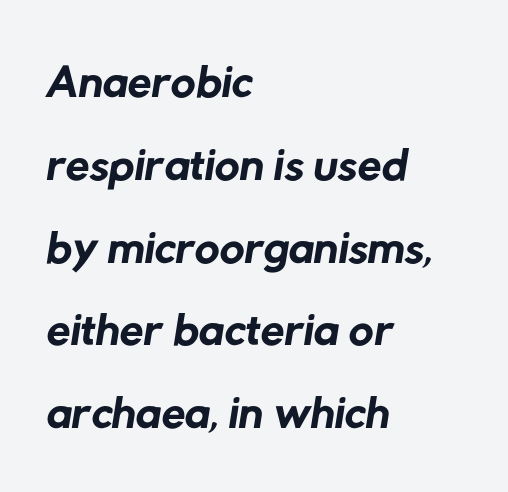
The image shows 69 px regular-weight sans-serif type; set left-aligned, line spacing 1.2x, normal letter spacing, not underlined; low stroke contrast and a medium x-height.
